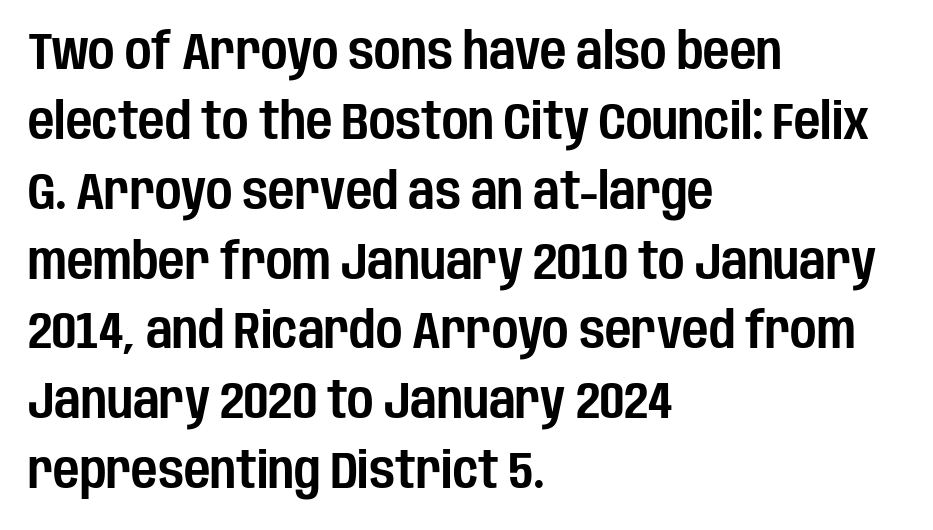
A typesetter would call this proportional, since set widths differ per character. Which margin do the lines hug? The left one — the right edge is uneven. Compared with typical body copy, the letter spacing here is the same. Classification — sans serif. In terms of leading, this rendering sits right in the middle.
